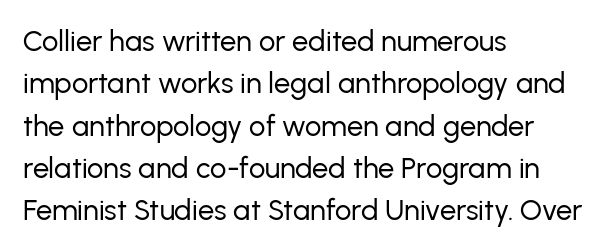
Q: Is the text bold? A: No.
Q: Is the text italic (slanted)? A: No, it is upright.
Q: Is the typeface a serif or a sans-serif typeface? A: Sans-serif.
Q: Is the text underlined? A: No.
Q: How is the paragraph aligned? A: Left-aligned.
Q: Is the spacing between letters normal or unusually wide? A: Normal.
Q: Is the spacing between lines tight, normal or loose? A: Normal.
Q: Width (condensed, normal, or wide)? A: Normal.
Q: Stroke contrast? A: Low.
Q: x-height? A: Medium.
Q: Monospaced? A: No.
